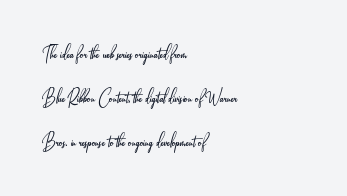
The image shows 22 px text type; set left-aligned, loose line spacing (2.01x), normal letter spacing, not underlined.
